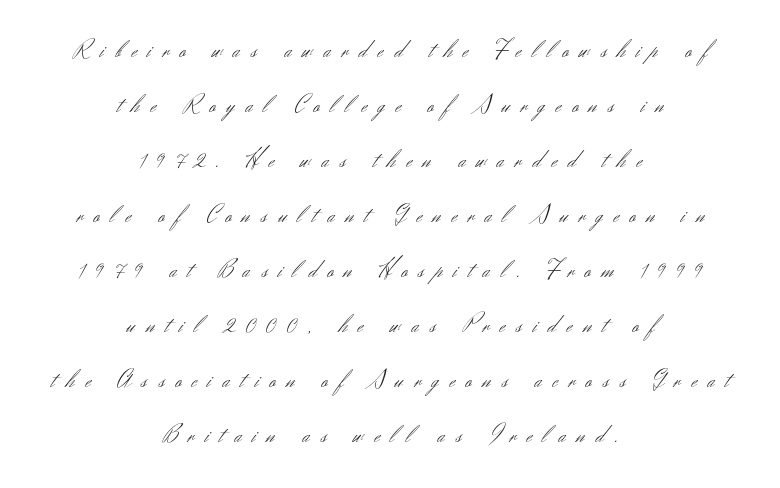
The image shows 24 px text type; set centered, loose line spacing (2.29x), unusually wide letter spacing (+0.46 em), not underlined.
